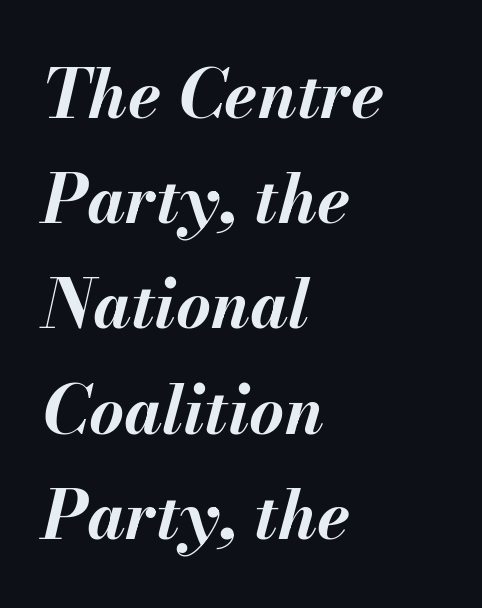
The image shows 67 px bold type, italic (leaning right); set left-aligned, normal line spacing (1.57x), normal letter spacing, not underlined; medium stroke contrast and a small x-height.
